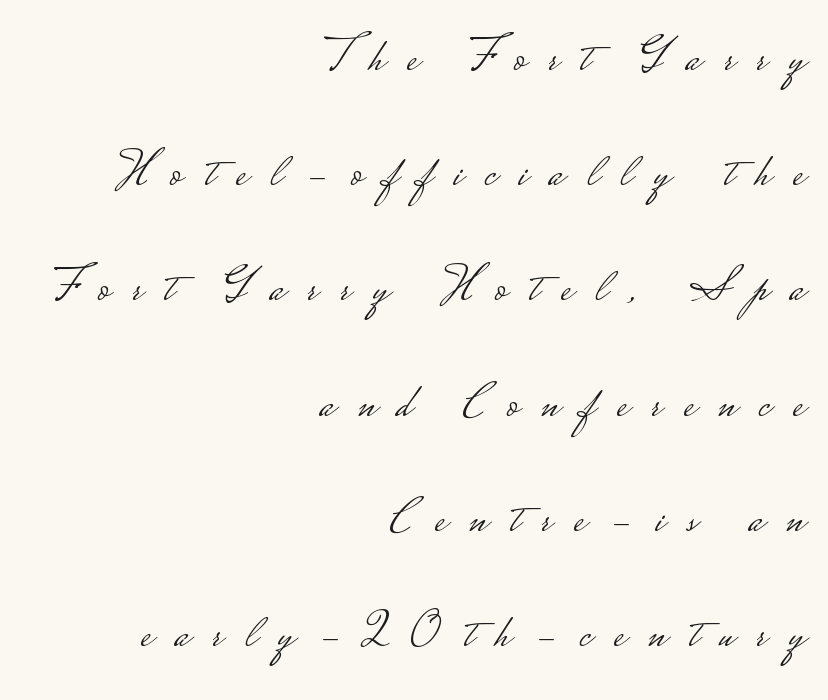
Q: Is the text bold? A: No.
Q: Is the text italic (slanted)? A: Yes.
Q: Is the typeface a serif or a sans-serif typeface? A: Sans-serif.
Q: Is the text underlined? A: No.
Q: How is the paragraph aligned? A: Right-aligned.
Q: Is the spacing between letters normal or unusually wide? A: Unusually wide.
Q: Is the spacing between lines tight, normal or loose? A: Loose.
Q: Width (condensed, normal, or wide)? A: Wide.
Q: Stroke contrast? A: Low.
Q: Monospaced? A: No.
